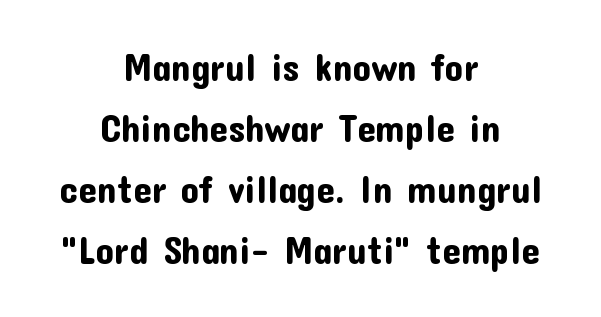
Here the glyphs are tracked normally, forming tight word shapes. Spacing verdict: proportional, widths tailored to each character. The rendering shows plain stroke endings on the letterforms — a sans-serif design. This sample is center-justified, so both line endings float freely. The passage shown is not underscored anywhere.
